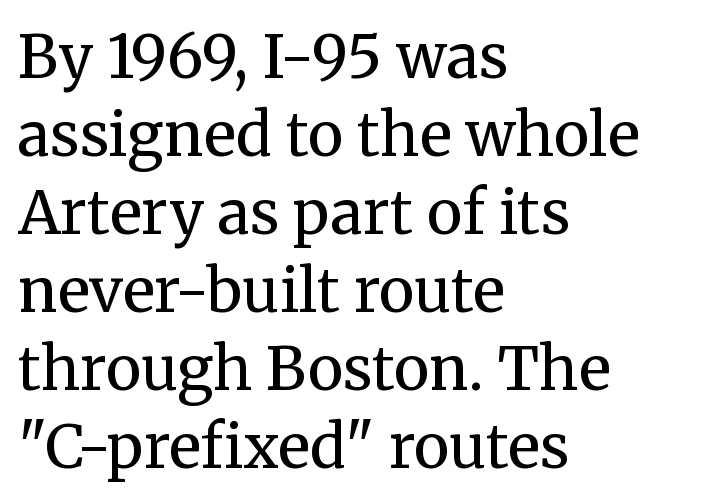
One-word summary of the alignment: left. Typographically, this falls in the serif category. Has an underline been added? It has not. Quick note: not italic, upright.
